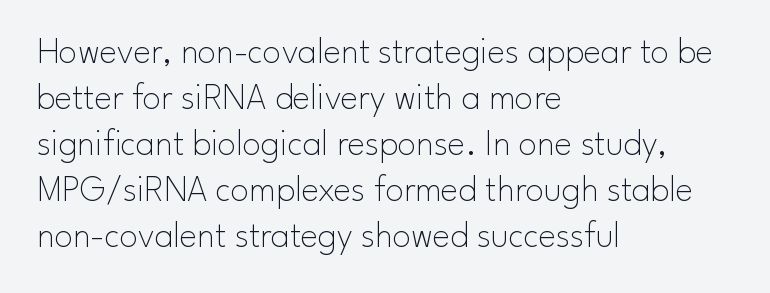
Q: Is the text bold? A: No.
Q: Is the text italic (slanted)? A: No, it is upright.
Q: Is the typeface a serif or a sans-serif typeface? A: Sans-serif.
Q: Is the text underlined? A: No.
Q: How is the paragraph aligned? A: Left-aligned.
Q: Is the spacing between letters normal or unusually wide? A: Normal.
Q: Width (condensed, normal, or wide)? A: Normal.
Q: Stroke contrast? A: Low.
Q: x-height? A: Small.
Q: Monospaced? A: No.
